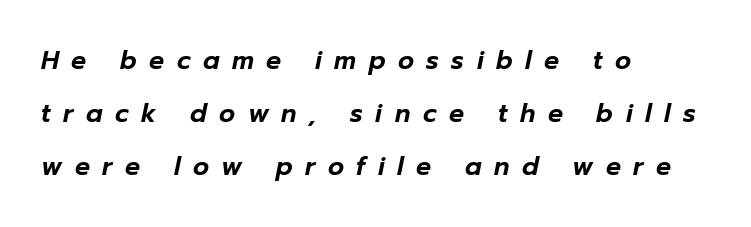
{"italic": "yes", "lean": "right", "slant_degrees": 12, "underline": "no", "align": "left", "line_spacing": "loose", "line_spacing_ratio": 2.12, "letter_spacing": "wide", "letter_spacing_em": 0.5, "glyph_px": 25}
